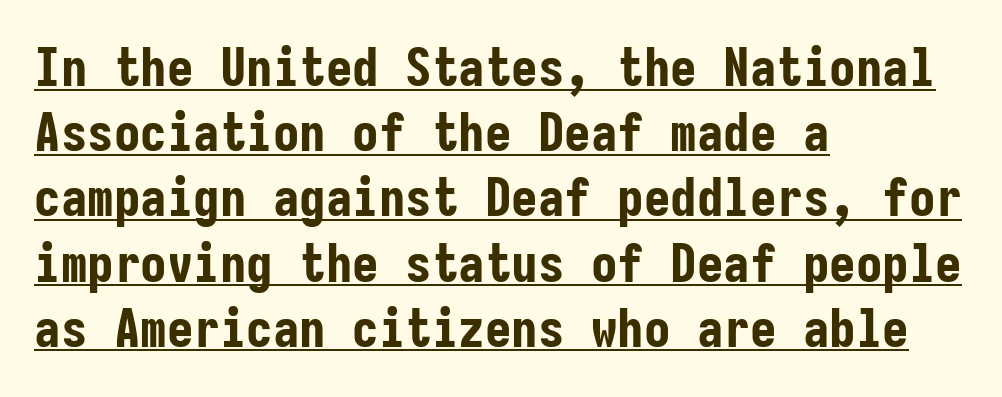
Q: Is the text bold? A: Yes.
Q: Is the text italic (slanted)? A: No, it is upright.
Q: Is the typeface a serif or a sans-serif typeface? A: Sans-serif.
Q: Is the text underlined? A: Yes.
Q: How is the paragraph aligned? A: Left-aligned.
Q: Is the spacing between letters normal or unusually wide? A: Normal.
Q: Width (condensed, normal, or wide)? A: Condensed.
Q: Stroke contrast? A: Low.
Q: x-height? A: Medium.
Q: Monospaced? A: Yes.
